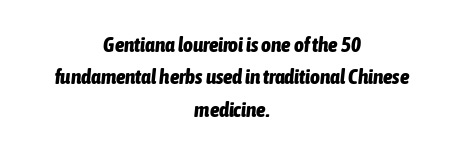
Q: Is the text bold? A: Yes.
Q: Is the text italic (slanted)? A: Yes, it leans right by about 6 degrees.
Q: Is the text underlined? A: No.
Q: How is the paragraph aligned? A: Centered.
Q: Is the spacing between letters normal or unusually wide? A: Normal.
Q: Is the spacing between lines tight, normal or loose? A: Normal.
